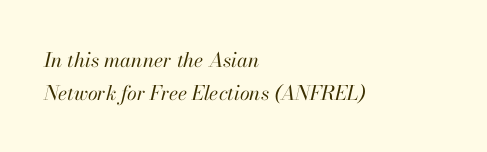
The image shows 20 px text type, italic (leaning right); set left-aligned, normal line spacing (1.65x), normal letter spacing, not underlined.
